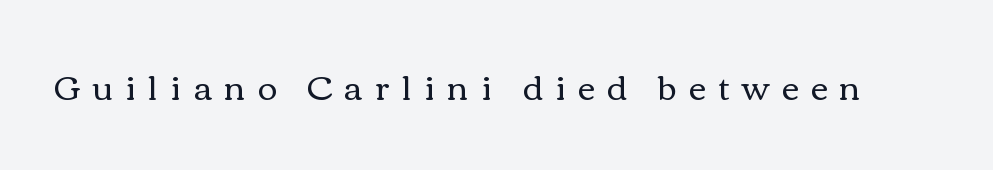
Q: Is the text bold? A: No.
Q: Is the text italic (slanted)? A: No, it is upright.
Q: Is the text underlined? A: No.
Q: Is the spacing between letters normal or unusually wide? A: Unusually wide.
Q: Width (condensed, normal, or wide)? A: Wide.
Q: x-height? A: Medium.
Q: Monospaced? A: No.
